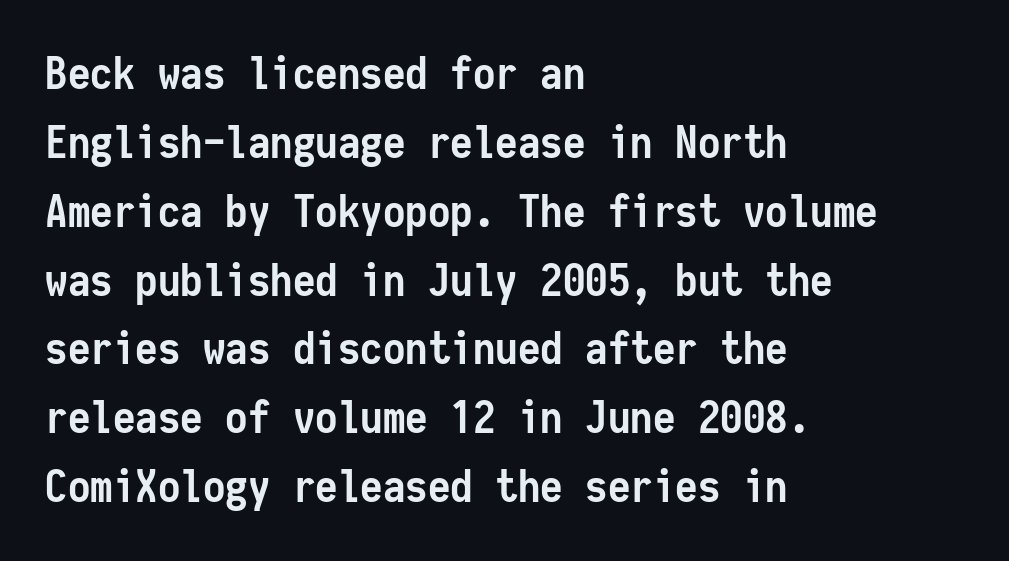
Q: Is the text bold? A: Yes.
Q: Is the text italic (slanted)? A: No, it is upright.
Q: Is the typeface a serif or a sans-serif typeface? A: Sans-serif.
Q: Is the text underlined? A: No.
Q: How is the paragraph aligned? A: Left-aligned.
Q: Is the spacing between letters normal or unusually wide? A: Normal.
Q: Is the spacing between lines tight, normal or loose? A: Normal.
Q: Width (condensed, normal, or wide)? A: Condensed.
Q: Stroke contrast? A: Low.
Q: x-height? A: Medium.
Q: Monospaced? A: Yes.
